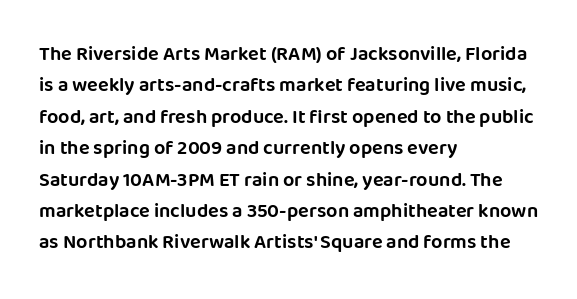
Q: Is the text italic (slanted)? A: No, it is upright.
Q: Is the text underlined? A: No.
Q: How is the paragraph aligned? A: Left-aligned.
Q: Is the spacing between letters normal or unusually wide? A: Normal.
Q: Is the spacing between lines tight, normal or loose? A: Normal.
